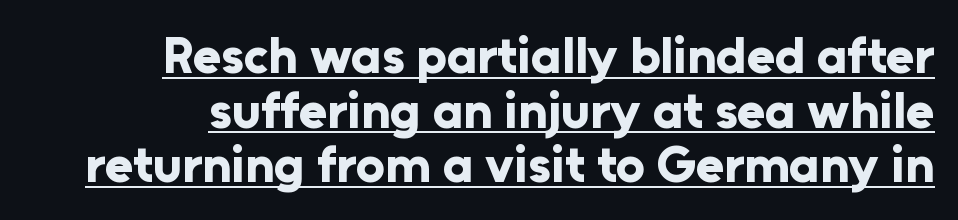
Every row of glyphs terminates at an identical x-position on the right. A typographer would call this underscored text. Line spacing here is tight. Check where the strokes stop: nothing finishes them off — pure sans.
